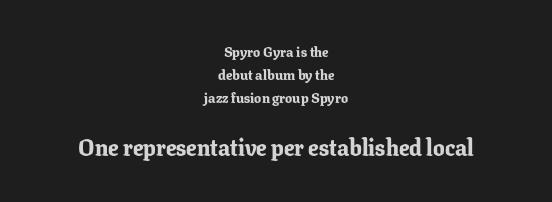
The image shows 23 px bold type, upright; set centered, normal line spacing (1.65x), normal letter spacing, not underlined; the second (bottom) block is 1.64x larger.
